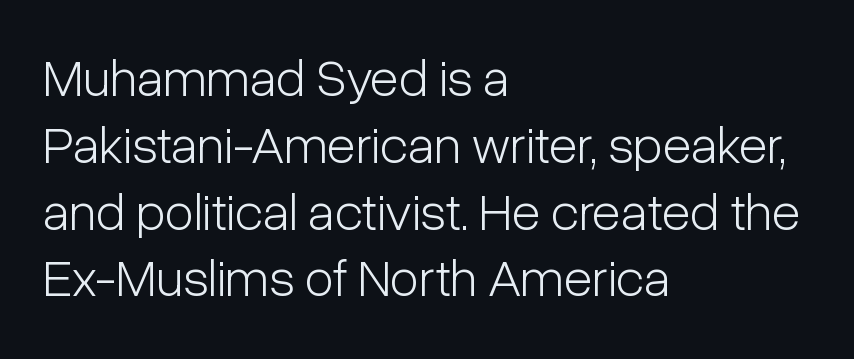
The image shows 53 px light, condensed sans-serif type, upright; set left-aligned, normal line spacing (1.26x), normal letter spacing, not underlined; low stroke contrast and a medium x-height.
